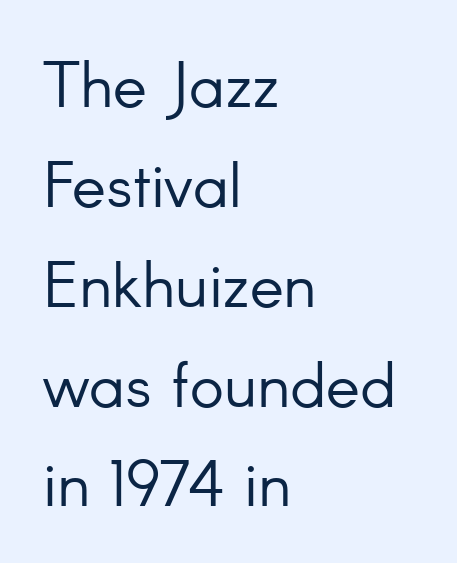
{"serif": "no", "italic": "no", "bold": "no", "weight": "light", "width": "normal", "stroke_contrast": "low", "x_height": "small", "monospaced": "no", "underline": "no", "align": "left", "line_spacing": "normal", "line_spacing_ratio": 1.56, "letter_spacing": "normal", "letter_spacing_em": 0.0, "glyph_px": 64}
